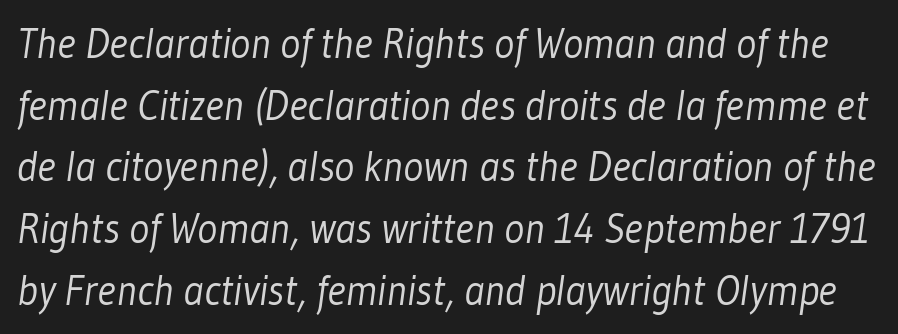
The strip under each line holds only bare page. Honestly, the row spacing looks completely unremarkable. This sample uses plain, unmodified letter spacing. Think standard paragraph weight, or any step lighter than that. Does the type have serifs? No, each stem ends abruptly. Varying glyph widths throughout — classic text-font behaviour.
